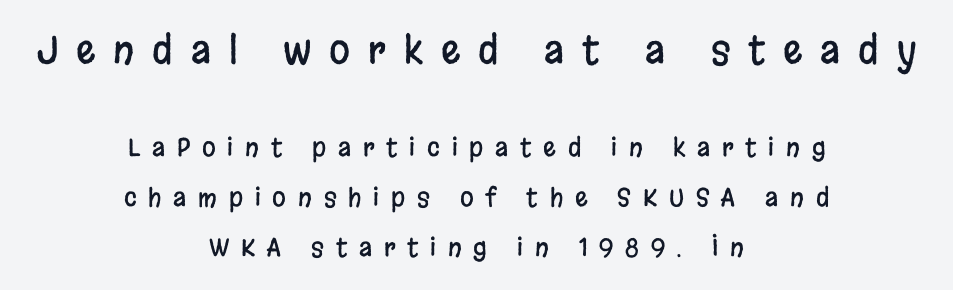
Each letter keeps its own natural width here, so spacing adapts to shape. Reading down the column, the eye jumps a long way to each next line. Letterform terminals end flat and unadorned throughout the passage. The rendering positions every line midway between the sides.
